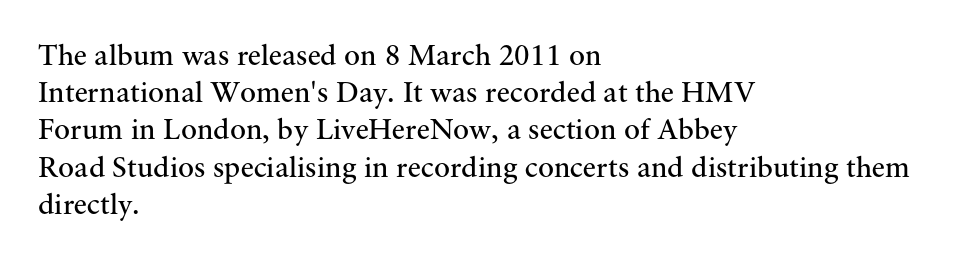
Default kerning and tracking; the words read as compact shapes. Style check: upright. The paragraph shown leans on its left margin. The rendering shows small feet on the letterforms — a serif design. The string is rendered with underlining switched off.
